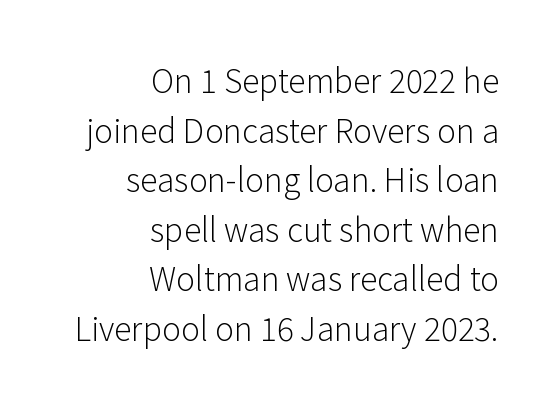
{"serif": "no", "italic": "no", "bold": "no", "weight": "light", "width": "normal", "stroke_contrast": "low", "x_height": "medium", "monospaced": "no", "underline": "no", "align": "right", "line_spacing": "normal", "line_spacing_ratio": 1.55, "letter_spacing": "normal", "letter_spacing_em": 0.0, "glyph_px": 32}
